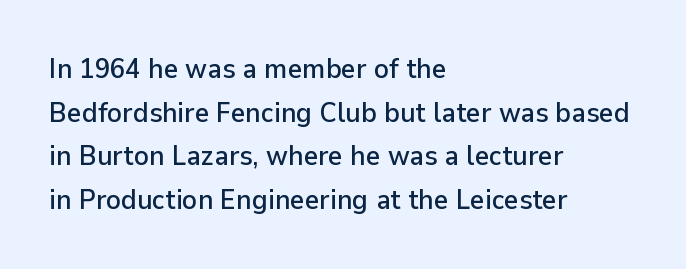
The image shows 28 px sans-serif type, upright; set left-aligned, normal line spacing (1.56x), normal letter spacing, not underlined; low stroke contrast and a medium x-height.
